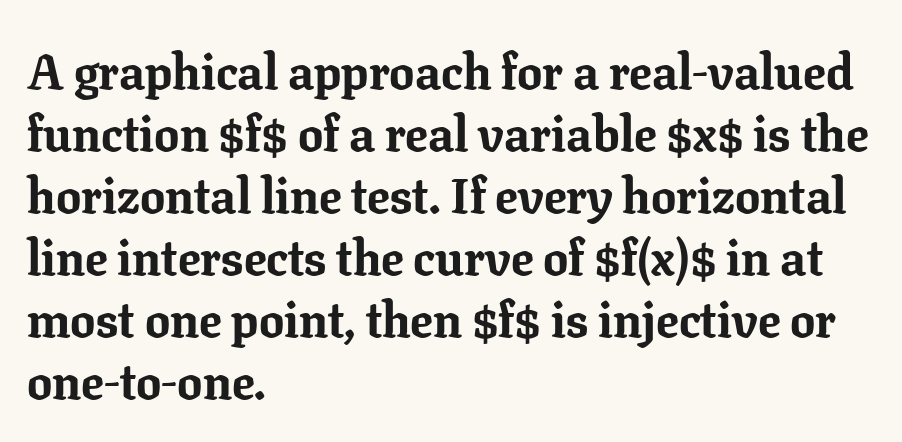
Q: Is the text bold? A: Yes.
Q: Is the text italic (slanted)? A: No, it is upright.
Q: Is the typeface a serif or a sans-serif typeface? A: Serif.
Q: Is the text underlined? A: No.
Q: How is the paragraph aligned? A: Left-aligned.
Q: Is the spacing between letters normal or unusually wide? A: Normal.
Q: Width (condensed, normal, or wide)? A: Normal.
Q: Stroke contrast? A: Low.
Q: x-height? A: Medium.
Q: Monospaced? A: No.
